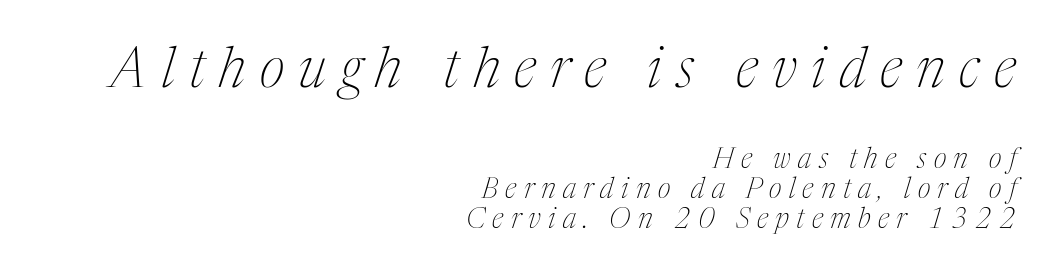
Whoever set this chose condensed vertical rhythm over breathing room. The typesetting does not lean heavy: it is not bold. Spacing verdict: proportional, widths tailored to each character. The more generous point size was reserved for the upper chunk. Leftover space on each line is placed entirely before the opening word.
